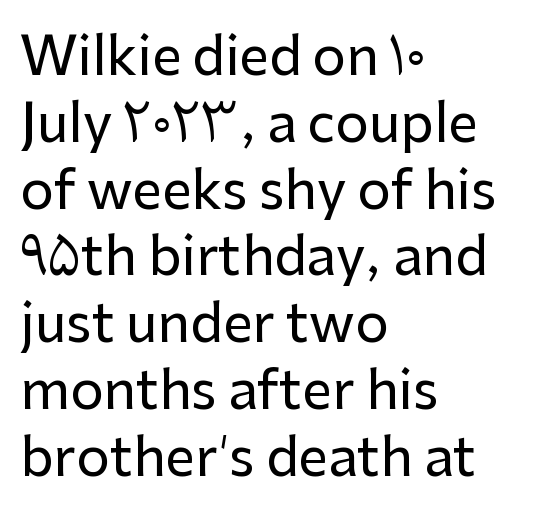
{"serif": "no", "italic": "no", "width": "normal", "stroke_contrast": "low", "x_height": "medium", "monospaced": "no", "underline": "no", "align": "left", "line_spacing": "normal", "line_spacing_ratio": 1.26, "letter_spacing": "normal", "letter_spacing_em": 0.0, "glyph_px": 53}
